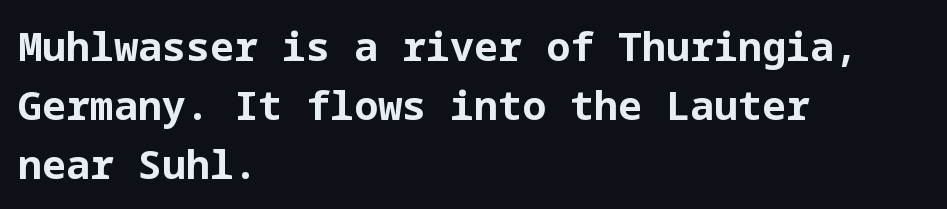
The image shows 40 px bold sans-serif type, upright; set left-aligned, normal line spacing (1.47x), normal letter spacing, not underlined; low stroke contrast and a medium x-height.
